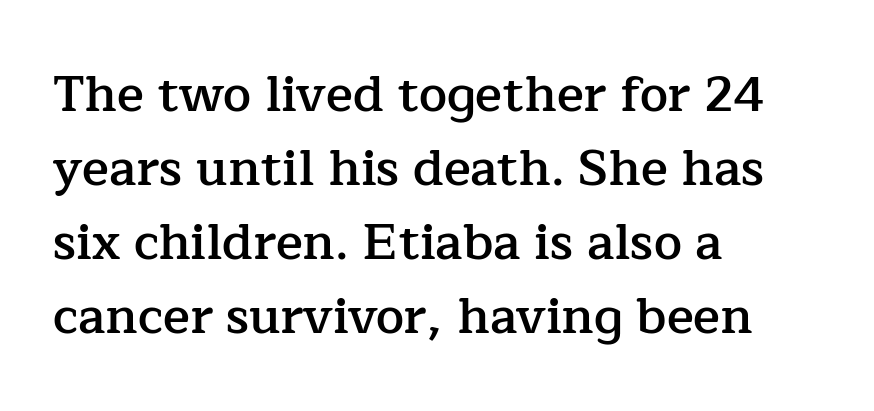
The image shows 50 px semibold serif type, upright; set left-aligned, normal line spacing (1.48x), normal letter spacing, not underlined; low stroke contrast and a medium x-height.
